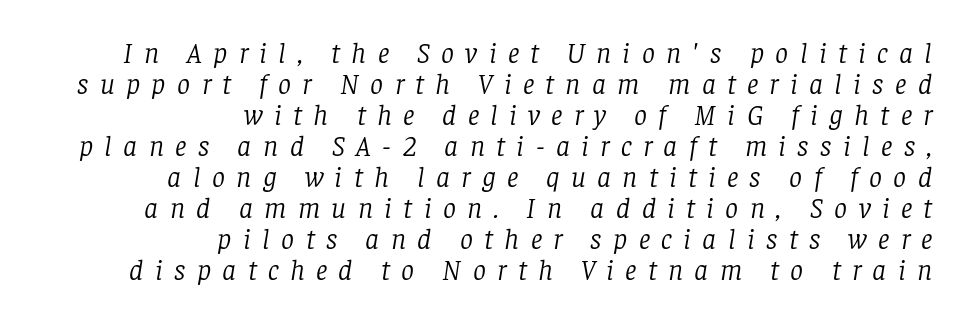
Q: Is the text bold? A: No.
Q: Is the text italic (slanted)? A: Yes, it leans right by about 8 degrees.
Q: Is the typeface a serif or a sans-serif typeface? A: Serif.
Q: Is the text underlined? A: No.
Q: How is the paragraph aligned? A: Right-aligned.
Q: Is the spacing between letters normal or unusually wide? A: Unusually wide.
Q: Is the spacing between lines tight, normal or loose? A: Tight.
Q: Width (condensed, normal, or wide)? A: Normal.
Q: Stroke contrast? A: Low.
Q: x-height? A: Large.
Q: Monospaced? A: No.
